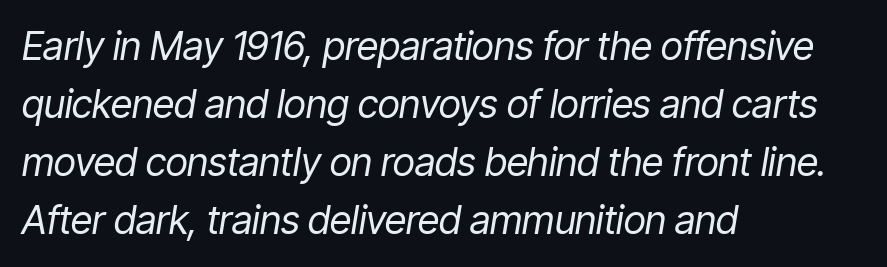
Q: Is the text bold? A: No.
Q: Is the text italic (slanted)? A: Yes, it leans right by about 9 degrees.
Q: Is the text underlined? A: No.
Q: How is the paragraph aligned? A: Left-aligned.
Q: Is the spacing between letters normal or unusually wide? A: Normal.
Q: Is the spacing between lines tight, normal or loose? A: Normal.
Q: Width (condensed, normal, or wide)? A: Condensed.
Q: Stroke contrast? A: Low.
Q: x-height? A: Medium.
Q: Monospaced? A: No.
